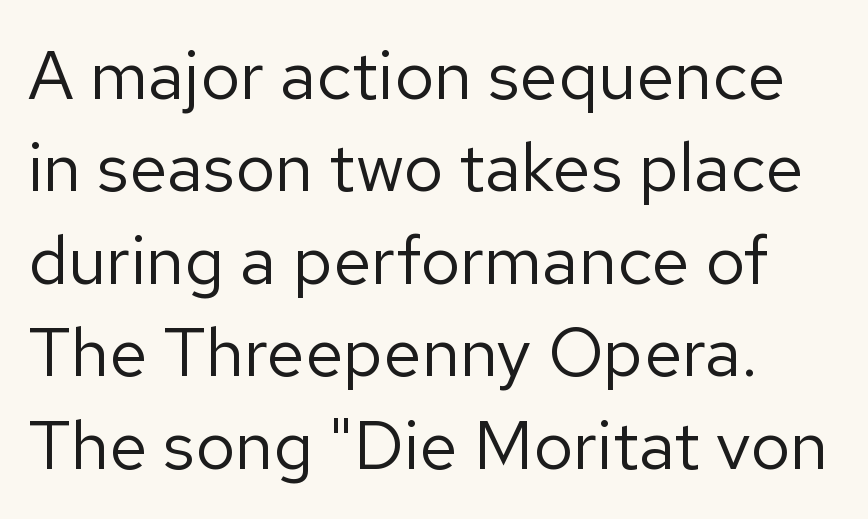
Q: Is the text bold? A: No.
Q: Is the text italic (slanted)? A: No, it is upright.
Q: Is the typeface a serif or a sans-serif typeface? A: Sans-serif.
Q: Is the text underlined? A: No.
Q: How is the paragraph aligned? A: Left-aligned.
Q: Is the spacing between letters normal or unusually wide? A: Normal.
Q: Is the spacing between lines tight, normal or loose? A: Normal.
Q: Width (condensed, normal, or wide)? A: Normal.
Q: Stroke contrast? A: Low.
Q: x-height? A: Medium.
Q: Monospaced? A: No.
